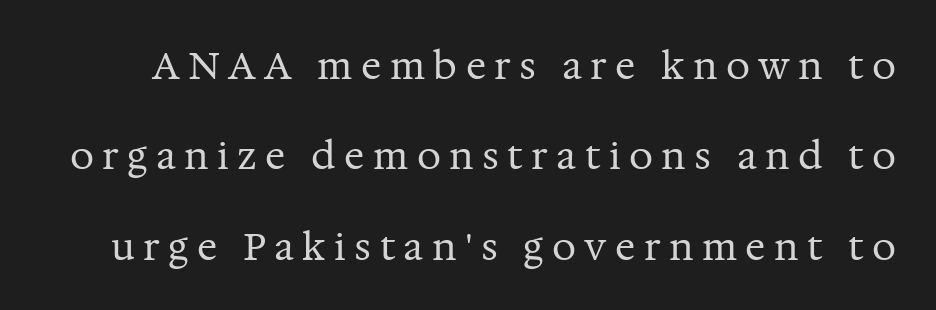
The image shows 38 px regular-weight serif type, upright; set loose line spacing (2.38x), unusually wide letter spacing (+0.22 em), not underlined; medium stroke contrast and a medium x-height.
